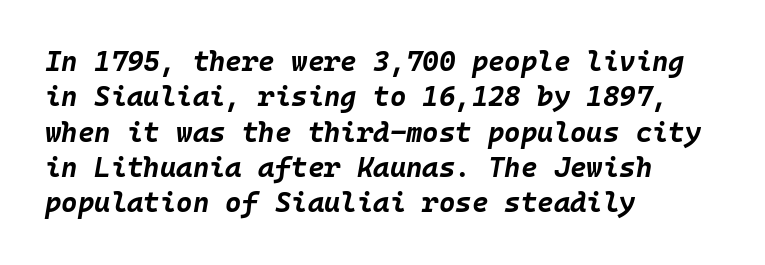
Look at the stroke-to-counter ratio: heavy, a bold. The passage shown stacks its lines at a standard gap. Default kerning and tracking; the words read as compact shapes. This rendering features lettering with no underline. A typesetter would call this monospace, since all characters share one set width. Quick note: italic.
